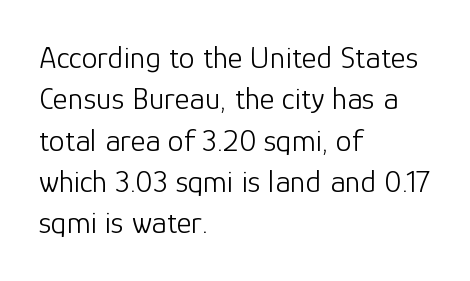
{"serif": "no", "italic": "no", "bold": "no", "weight": "light", "width": "normal", "stroke_contrast": "low", "x_height": "medium", "monospaced": "no", "underline": "no", "align": "left", "line_spacing": "normal", "line_spacing_ratio": 1.29, "letter_spacing": "normal", "letter_spacing_em": 0.0, "glyph_px": 32}
